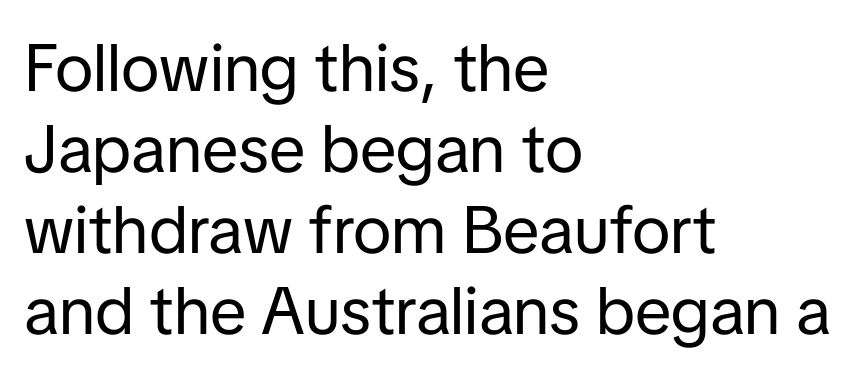
The area under the type is left untouched. The gaps between neighbouring characters are ordinary and unremarkable. Each letter's strokes conclude bluntly, with no projecting serifs. The letters stand upright; this is a roman face.
